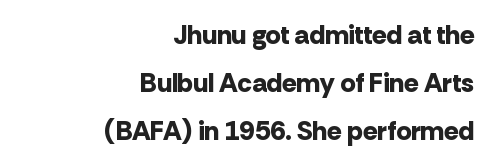
The image shows 27 px bold type, upright; set right-aligned, line spacing 1.77x, normal letter spacing, not underlined.
